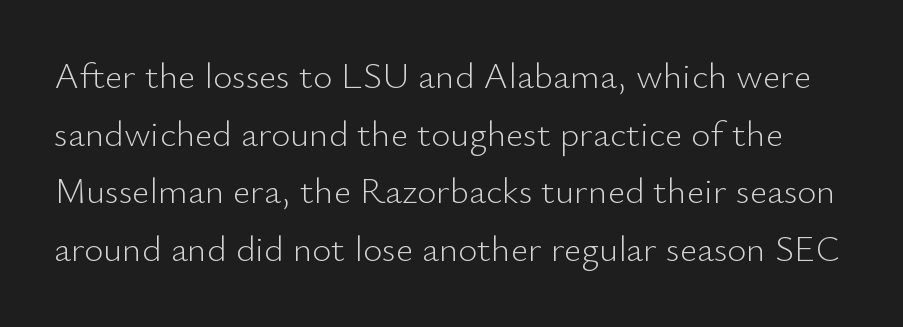
{"serif": "no", "italic": "no", "bold": "no", "weight": "light", "width": "normal", "stroke_contrast": "low", "x_height": "small", "monospaced": "no", "underline": "no", "line_spacing": "normal", "line_spacing_ratio": 1.56, "letter_spacing": "normal", "letter_spacing_em": 0.0, "glyph_px": 37}
